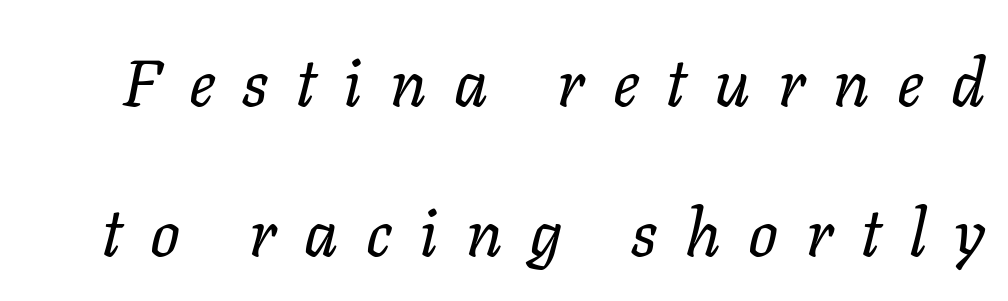
{"italic": "yes", "lean": "right", "slant_degrees": 11, "bold": "no", "weight": "regular", "width": "normal", "stroke_contrast": "low", "x_height": "medium", "monospaced": "no", "underline": "no", "line_spacing": "loose", "line_spacing_ratio": 2.28, "letter_spacing": "wide", "letter_spacing_em": 0.42, "glyph_px": 66}
